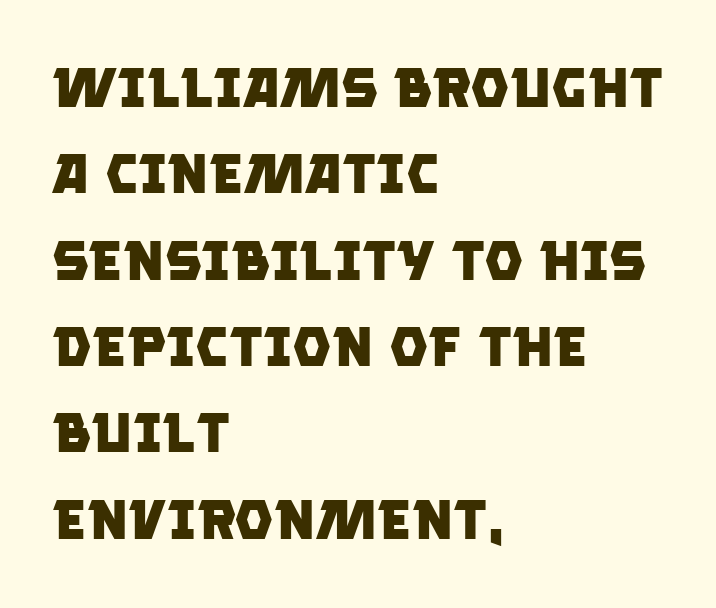
{"serif": "no", "bold": "yes", "weight": "heavy", "width": "normal", "stroke_contrast": "low", "x_height": "large", "monospaced": "no", "underline": "no", "align": "left", "line_spacing": "normal", "line_spacing_ratio": 1.57, "letter_spacing": "normal", "letter_spacing_em": 0.0, "glyph_px": 55}
